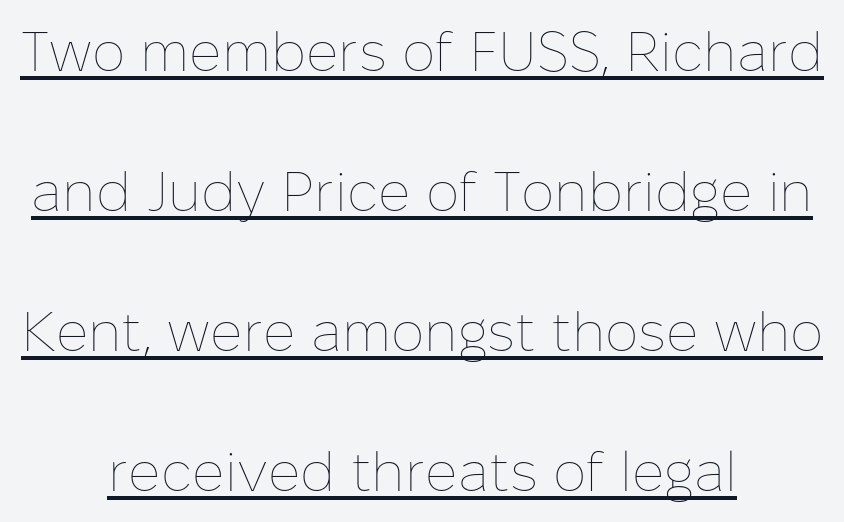
{"italic": "no", "bold": "no", "weight": "thin", "width": "normal", "stroke_contrast": "low", "x_height": "medium", "monospaced": "no", "underline": "yes", "align": "center", "line_spacing": "loose", "line_spacing_ratio": 2.5, "letter_spacing": "normal", "letter_spacing_em": 0.0, "glyph_px": 56}
